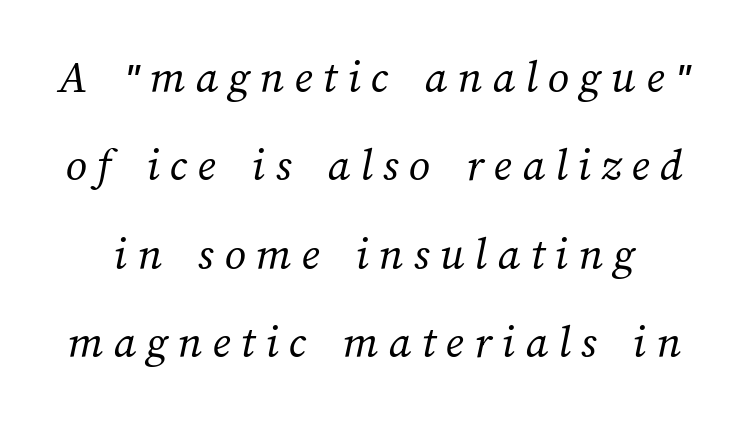
Q: Is the text bold? A: No.
Q: Is the text underlined? A: No.
Q: Is the spacing between letters normal or unusually wide? A: Unusually wide.
Q: Width (condensed, normal, or wide)? A: Normal.
Q: Stroke contrast? A: Medium.
Q: x-height? A: Medium.
Q: Monospaced? A: No.
